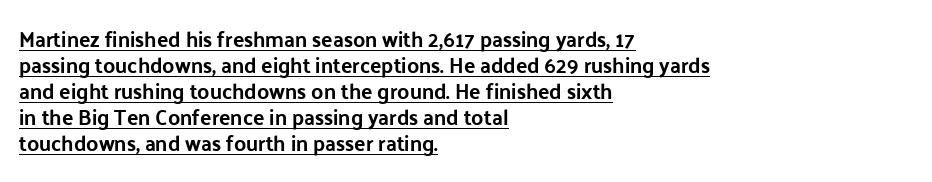
Q: Is the text italic (slanted)? A: No, it is upright.
Q: Is the text underlined? A: Yes.
Q: How is the paragraph aligned? A: Left-aligned.
Q: Is the spacing between letters normal or unusually wide? A: Normal.
